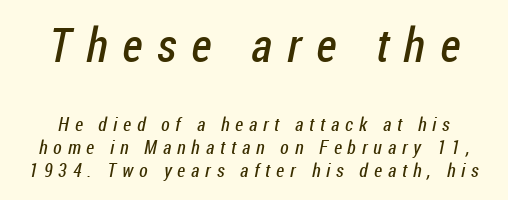
Q: Is the text bold? A: No.
Q: Is the typeface a serif or a sans-serif typeface? A: Sans-serif.
Q: Is the text underlined? A: No.
Q: Is the spacing between letters normal or unusually wide? A: Unusually wide.
Q: Which block of text is set in a larger size, the first (top) or the second (bottom)? A: The first (top) one.
Q: Width (condensed, normal, or wide)? A: Condensed.
Q: Stroke contrast? A: Low.
Q: x-height? A: Medium.
Q: Monospaced? A: No.
